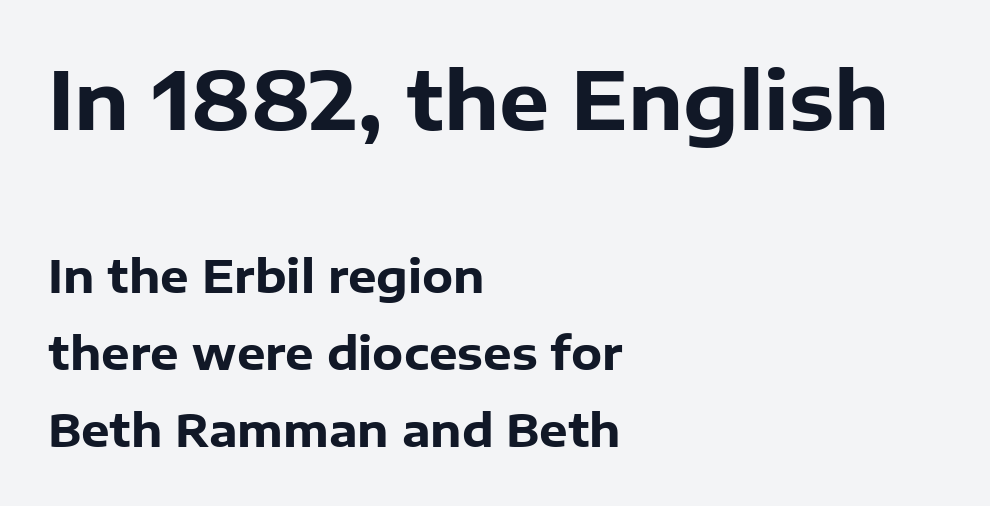
The image shows 79 px heavy sans-serif type, upright; set left-aligned, line spacing 1.71x, normal letter spacing, not underlined; the first (top) block is 1.76x larger; low stroke contrast and a medium x-height.
